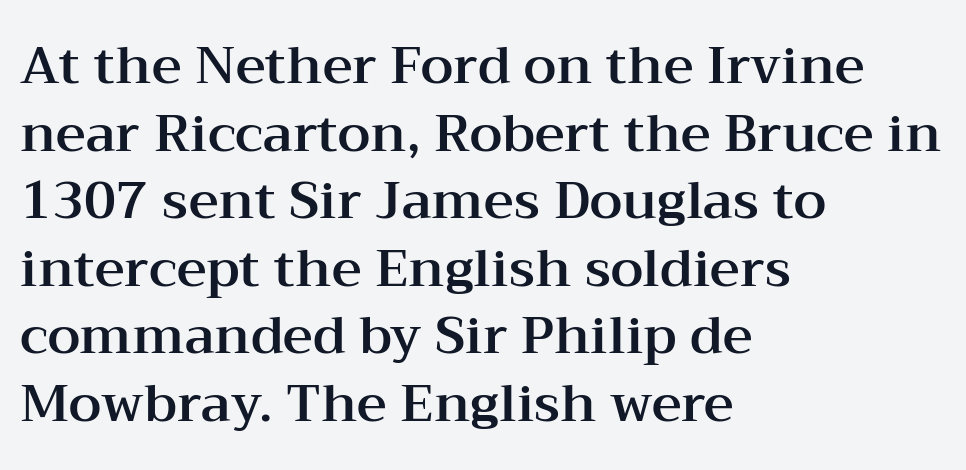
The image shows 52 px wide serif type, upright; set left-aligned, normal line spacing (1.3x), normal letter spacing, not underlined; medium stroke contrast and a medium x-height.
